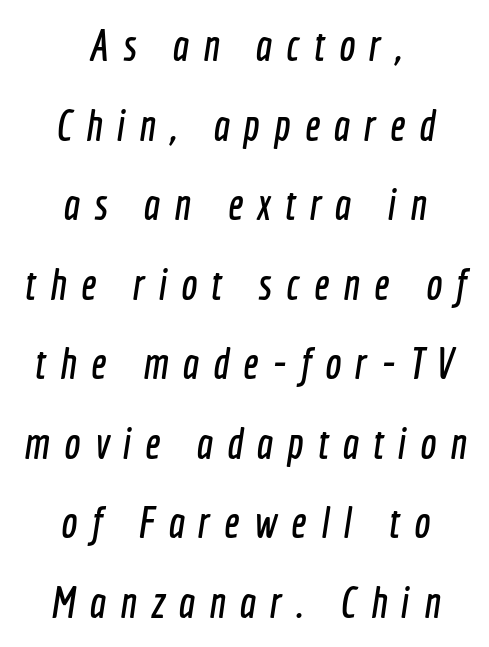
Has an underline been added? It has not. Regarding serifs, this sample does without them. You could not count columns in this text — the font is proportionally spaced. The rendering positions every line midway between the sides. Words appear elongated and porous because spacing is wide.
